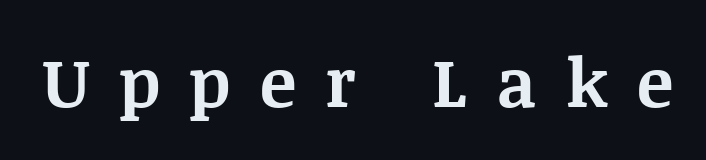
{"serif": "yes", "italic": "no", "bold": "yes", "weight": "bold", "width": "normal", "stroke_contrast": "medium", "x_height": "large", "monospaced": "no", "underline": "no", "letter_spacing": "wide", "letter_spacing_em": 0.43, "glyph_px": 68}
